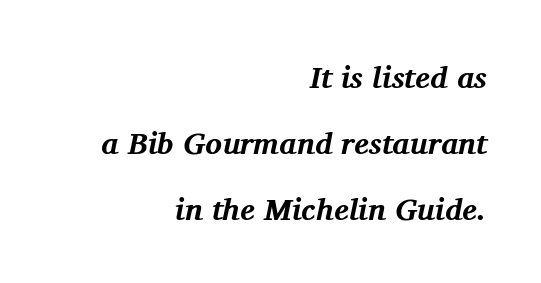
Descenders are the only things crossing below the line. Is the block centered? No — it sits flush against the right margin. Loosely led — the rows are spread out. The passage shown has conventional tracking throughout.
